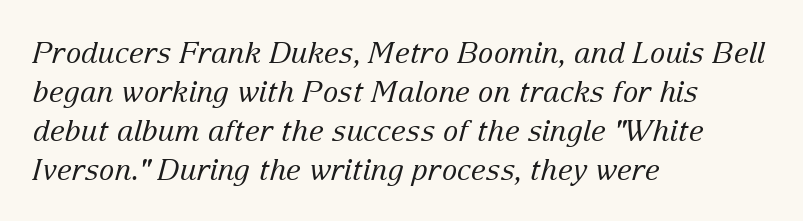
These lines sit exactly where default settings would place them. A student would call this left alignment; a typographer would say flush left, rag right. Serifs: yes, visible at the terminals of the letterforms. The gaps between neighbouring characters are ordinary and unremarkable. You could not count columns in this text — the font is proportionally spaced.
